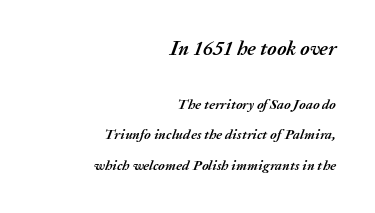
The image shows 20 px bold type, italic (leaning right); set right-aligned, loose line spacing (2.16x), normal letter spacing, not underlined; the first (top) block is 1.43x larger.
